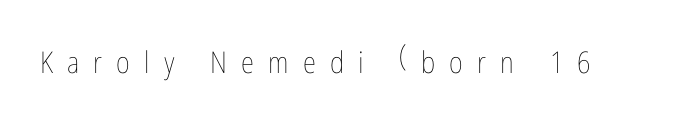
The image shows 30 px thin, condensed type, upright; set unusually wide letter spacing (+0.47 em), not underlined; low stroke contrast and a medium x-height.
